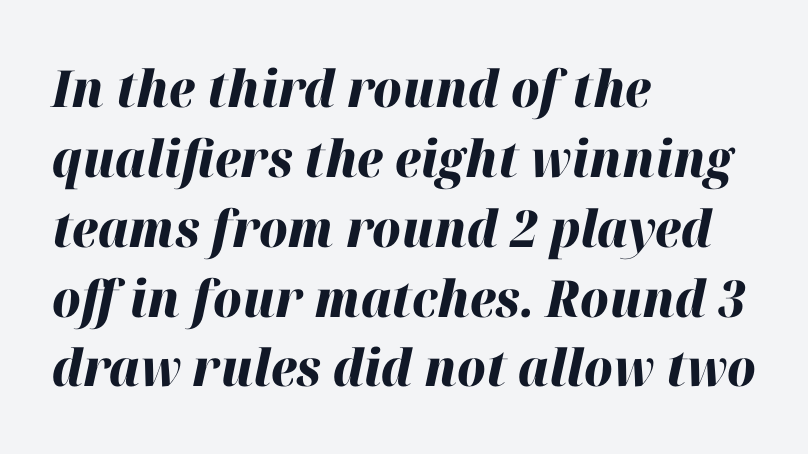
Q: Is the text bold? A: Yes.
Q: Is the text italic (slanted)? A: Yes, it leans right by about 12 degrees.
Q: Is the text underlined? A: No.
Q: How is the paragraph aligned? A: Left-aligned.
Q: Is the spacing between letters normal or unusually wide? A: Normal.
Q: Is the spacing between lines tight, normal or loose? A: Normal.
Q: Width (condensed, normal, or wide)? A: Normal.
Q: Stroke contrast? A: High.
Q: x-height? A: Medium.
Q: Monospaced? A: No.
